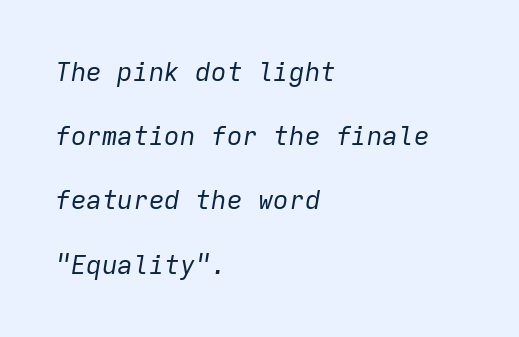
Q: Is the text bold? A: No.
Q: Is the text italic (slanted)? A: Yes, it leans right by about 9 degrees.
Q: Is the text underlined? A: No.
Q: How is the paragraph aligned? A: Left-aligned.
Q: Is the spacing between letters normal or unusually wide? A: Normal.
Q: Is the spacing between lines tight, normal or loose? A: Loose.
